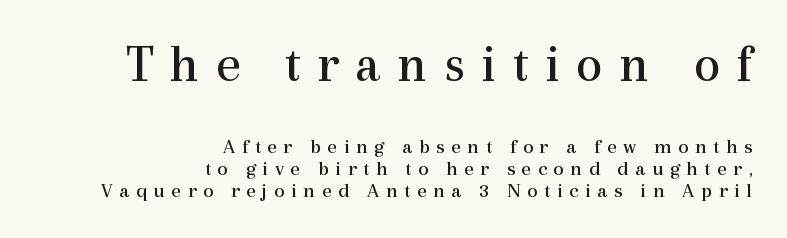
{"serif": "yes", "italic": "no", "bold": "no", "weight": "regular", "width": "normal", "x_height": "medium", "monospaced": "no", "underline": "no", "align": "right", "line_spacing": "tight", "line_spacing_ratio": 1.06, "letter_spacing": "wide", "letter_spacing_em": 0.31, "larger_block": "first", "size_ratio": 2.52, "glyph_px": 53}
